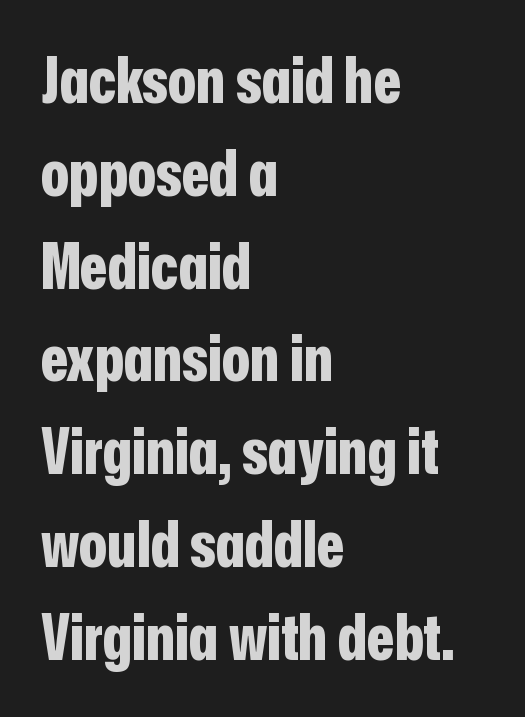
{"serif": "no", "italic": "no", "bold": "yes", "weight": "bold", "width": "condensed", "stroke_contrast": "low", "x_height": "medium", "monospaced": "no", "underline": "no", "align": "left", "line_spacing": "normal", "line_spacing_ratio": 1.45, "letter_spacing": "normal", "letter_spacing_em": 0.0, "glyph_px": 64}
